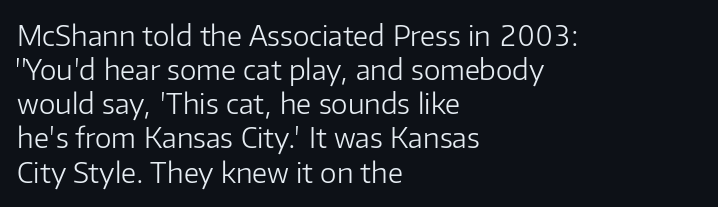
Q: Is the text bold? A: No.
Q: Is the text italic (slanted)? A: No, it is upright.
Q: Is the typeface a serif or a sans-serif typeface? A: Sans-serif.
Q: Is the text underlined? A: No.
Q: How is the paragraph aligned? A: Left-aligned.
Q: Is the spacing between letters normal or unusually wide? A: Normal.
Q: Width (condensed, normal, or wide)? A: Normal.
Q: Stroke contrast? A: Low.
Q: x-height? A: Medium.
Q: Monospaced? A: No.
